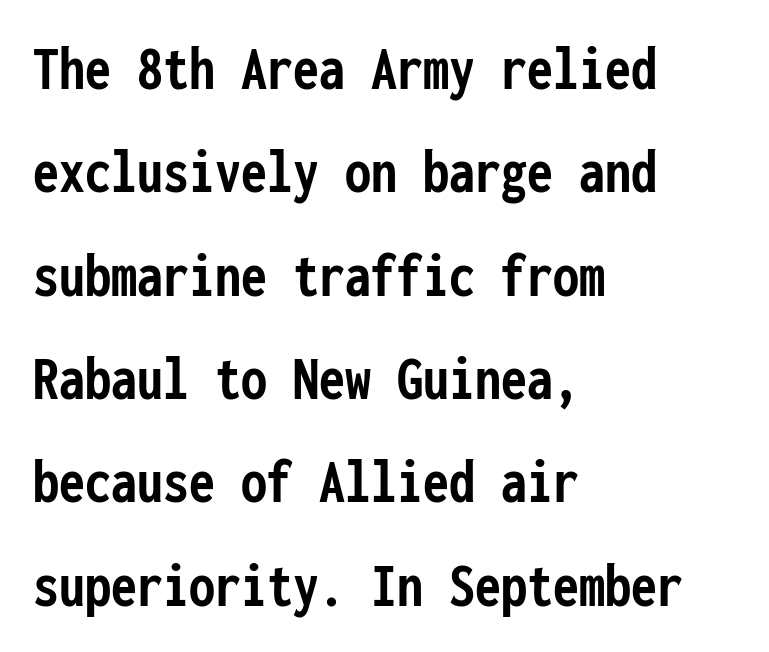
A typesetter would call this monospace, since all characters share one set width. This rendering uses left alignment, leaving the right contour irregular. Tall strokes in this sample are plumb rather than angled. Note: no serifs on the glyphs. Thick stems and heavy bowls — unmistakably bold. The face used here is rendered with its standard letterfit.
